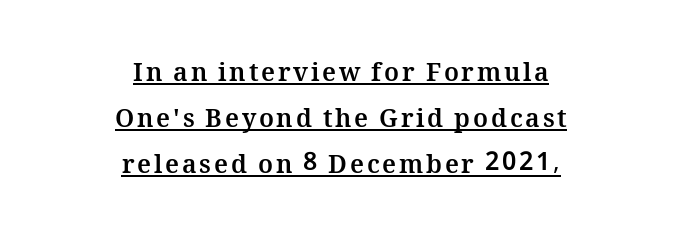
Q: Is the text bold? A: Yes.
Q: Is the text italic (slanted)? A: No, it is upright.
Q: Is the text underlined? A: Yes.
Q: How is the paragraph aligned? A: Centered.
